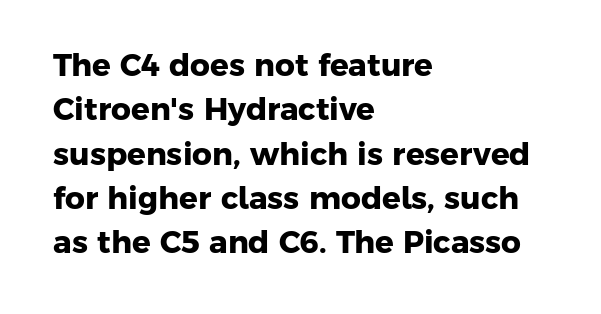
{"serif": "no", "bold": "yes", "weight": "heavy", "width": "normal", "stroke_contrast": "low", "x_height": "medium", "monospaced": "no", "underline": "no", "align": "left", "line_spacing": "normal", "line_spacing_ratio": 1.43, "letter_spacing": "normal", "letter_spacing_em": 0.0, "glyph_px": 31}
